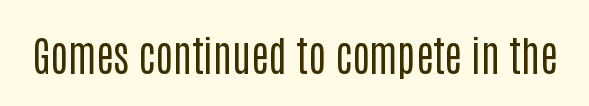
Here the designer chose a conventional face with non-uniform glyph widths. Any mark beneath the type? The region is blank. Check where the strokes stop: nothing finishes them off — pure sans. The typesetting does not lean heavy: it is not bold. The letters sit at their default tracking, neither squeezed nor spread. A roman cut, with each character standing at attention.
